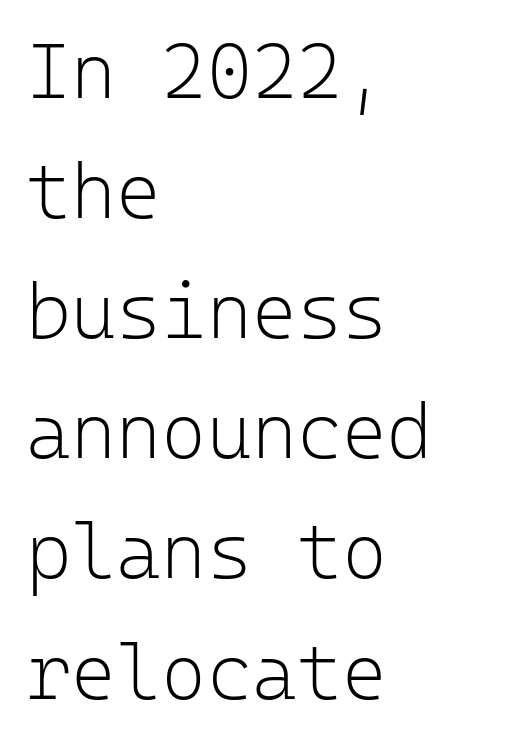
These lines stack with their left ends in a neat column. Looks like terminal output: every glyph gets an equal slot. To sum up the face: it is a sans, with no serifs. The letterforms sit at book weight or below.
